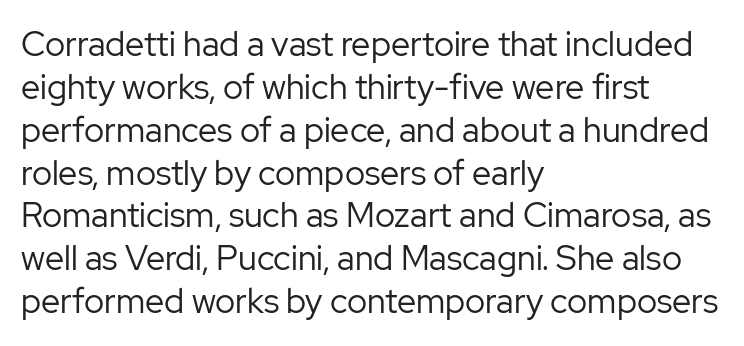
Q: Is the text bold? A: No.
Q: Is the text italic (slanted)? A: No, it is upright.
Q: Is the typeface a serif or a sans-serif typeface? A: Sans-serif.
Q: Is the text underlined? A: No.
Q: How is the paragraph aligned? A: Left-aligned.
Q: Is the spacing between letters normal or unusually wide? A: Normal.
Q: Is the spacing between lines tight, normal or loose? A: Normal.
Q: Width (condensed, normal, or wide)? A: Normal.
Q: Stroke contrast? A: Low.
Q: x-height? A: Medium.
Q: Monospaced? A: No.
